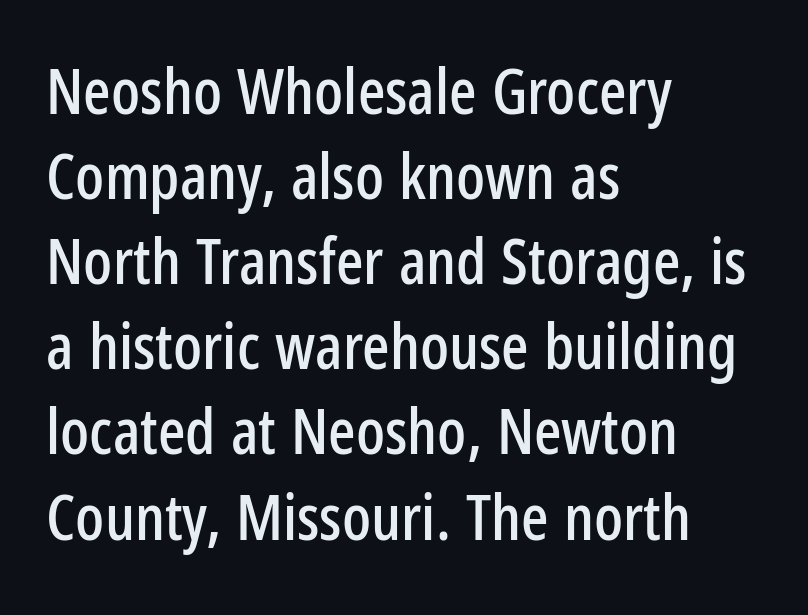
Q: Is the text italic (slanted)? A: No, it is upright.
Q: Is the typeface a serif or a sans-serif typeface? A: Sans-serif.
Q: Is the text underlined? A: No.
Q: How is the paragraph aligned? A: Left-aligned.
Q: Is the spacing between letters normal or unusually wide? A: Normal.
Q: Is the spacing between lines tight, normal or loose? A: Normal.
Q: Width (condensed, normal, or wide)? A: Condensed.
Q: Stroke contrast? A: Low.
Q: x-height? A: Medium.
Q: Monospaced? A: No.
